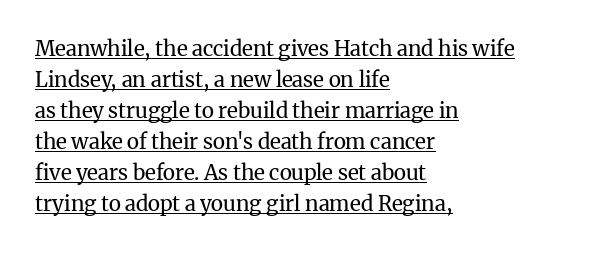
{"italic": "no", "bold": "no", "underline": "yes", "align": "left", "line_spacing": "normal", "line_spacing_ratio": 1.48, "letter_spacing": "normal", "letter_spacing_em": 0.0, "glyph_px": 21}
